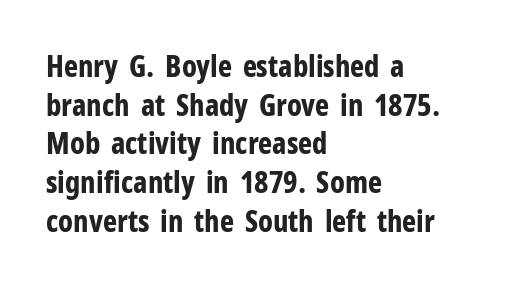
Each letter keeps its own natural width here, so spacing adapts to shape. Underline: absent. Alignment: flush left. Every stem runs plumb, perpendicular to the baseline. Are there feet on the stems? There aren't — it's a sans. Baseline-to-baseline distance is the conventional proportion of letter height.
